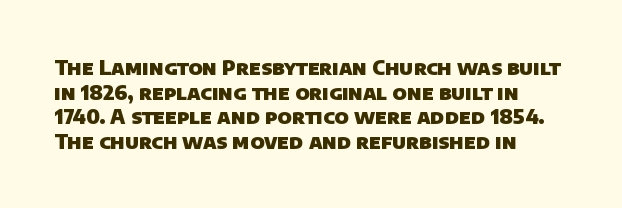
{"bold": "yes", "underline": "no", "align": "left", "line_spacing_ratio": 1.23, "letter_spacing": "normal", "letter_spacing_em": 0.0, "glyph_px": 20}
